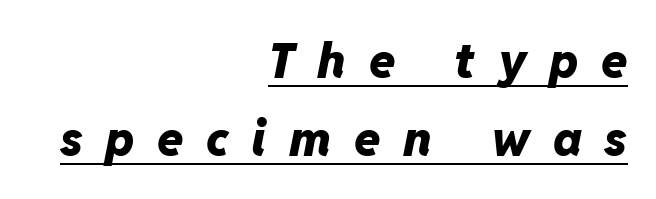
Successive baselines arrive at the customary interval. You could not count columns in this text — the font is proportionally spaced. The horizontal fit of the characters is loose and conspicuously gappy. Which margin do the lines hug? The right one — the left edge is uneven. Observe the lean: these are italic letterforms. Plenty of ink on the page — the face is bold.
